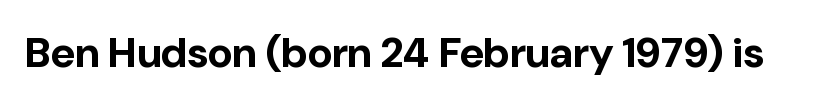
Clear beneath every line of the passage. What kind of face is this? One without serifs — a sans. Is the type bold? Yes — the strokes are clearly thick and heavy. Think of a printed novel: that variable character pitch is what you see here. The specimen reads as upright at a glance.
